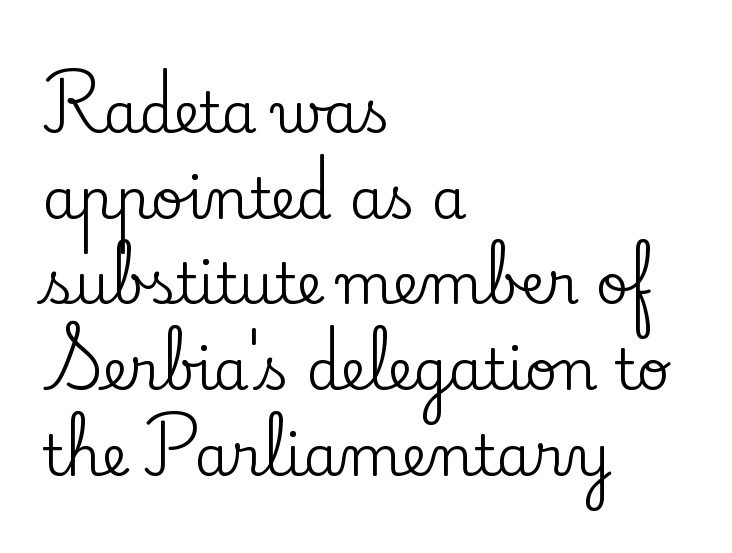
The image shows 56 px serif type, upright; set left-aligned, normal line spacing (1.53x), normal letter spacing, not underlined; low stroke contrast and a small x-height.
